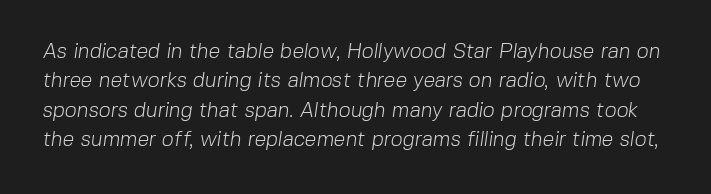
Glance below the letters and you will spot only blank space. Students, note that the glyphs here touch the page at normal intervals. The typesetting does not lean heavy: it is not bold. What's the leading like? Ordinary, nothing unusual.
